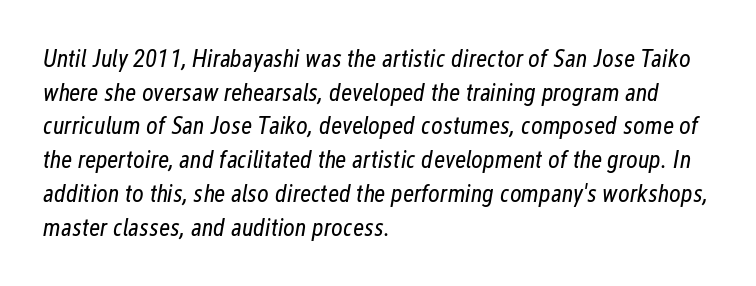
Q: Is the text bold? A: No.
Q: Is the text italic (slanted)? A: Yes, it leans right by about 12 degrees.
Q: Is the text underlined? A: No.
Q: How is the paragraph aligned? A: Left-aligned.
Q: Is the spacing between letters normal or unusually wide? A: Normal.
Q: Is the spacing between lines tight, normal or loose? A: Normal.
